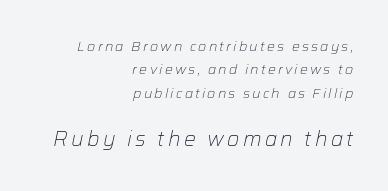
If you drew a ruler down the right edge, every line would touch it. Block two is the big one; block one sits smaller above it. Bold? No — there's no thickening of the strokes. The string is rendered with underlining switched off. The text carries the slant typical of an italic or oblique font. The passage shown stacks its lines at a standard gap.
